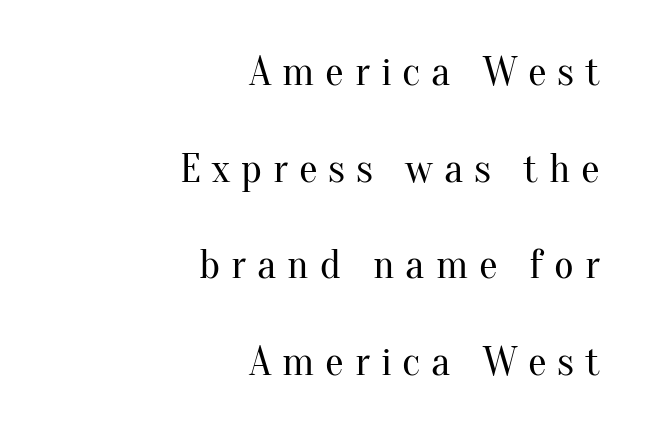
Character widths vary here, with narrow letters taking less room than wide ones. The text block is weighted toward the right margin, trailing off unevenly leftward. The passage shown is typeset with a serif family. No extra ink here — the face is not bold. In terms of letterspacing, this is a distinctly airy, spread setting.
